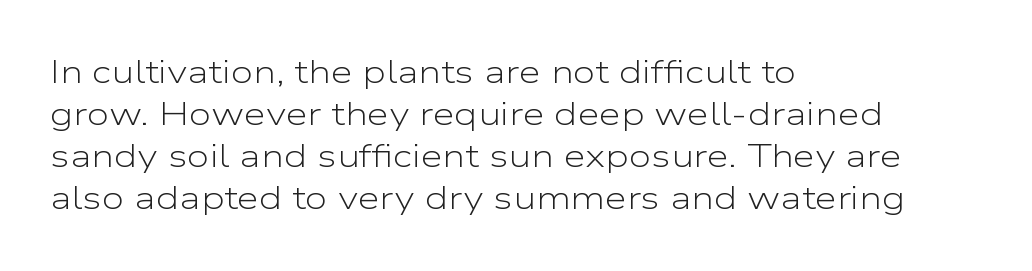
The image shows 32 px light, wide sans-serif type, upright; set left-aligned, normal line spacing (1.31x), normal letter spacing, not underlined; low stroke contrast and a medium x-height.
